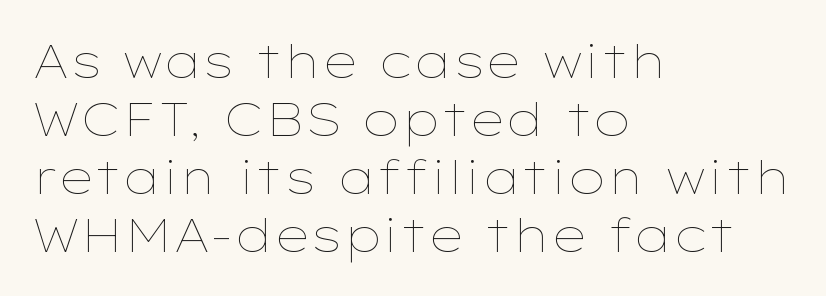
{"italic": "no", "bold": "no", "weight": "thin", "width": "wide", "stroke_contrast": "low", "x_height": "medium", "monospaced": "no", "underline": "no", "align": "left", "line_spacing": "normal", "line_spacing_ratio": 1.26, "letter_spacing": "normal", "letter_spacing_em": 0.0, "glyph_px": 46}
